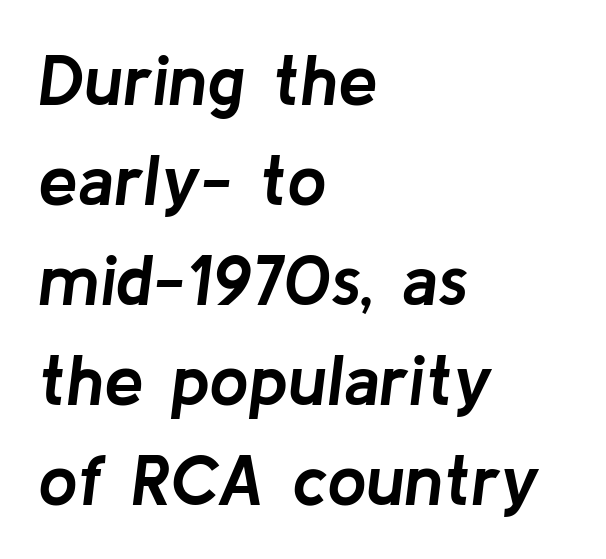
{"italic": "yes", "lean": "right", "slant_degrees": 8, "bold": "yes", "weight": "semibold", "width": "normal", "stroke_contrast": "low", "x_height": "medium", "monospaced": "no", "underline": "no", "align": "left", "line_spacing": "normal", "line_spacing_ratio": 1.41, "letter_spacing": "normal", "letter_spacing_em": 0.0, "glyph_px": 71}
